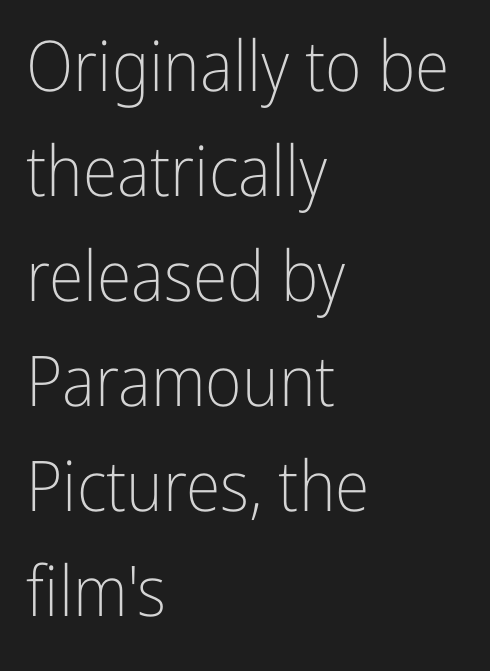
Q: Is the text bold? A: No.
Q: Is the text italic (slanted)? A: No, it is upright.
Q: Is the typeface a serif or a sans-serif typeface? A: Sans-serif.
Q: Is the text underlined? A: No.
Q: How is the paragraph aligned? A: Left-aligned.
Q: Is the spacing between letters normal or unusually wide? A: Normal.
Q: Is the spacing between lines tight, normal or loose? A: Normal.
Q: Width (condensed, normal, or wide)? A: Condensed.
Q: Stroke contrast? A: Low.
Q: x-height? A: Medium.
Q: Monospaced? A: No.
